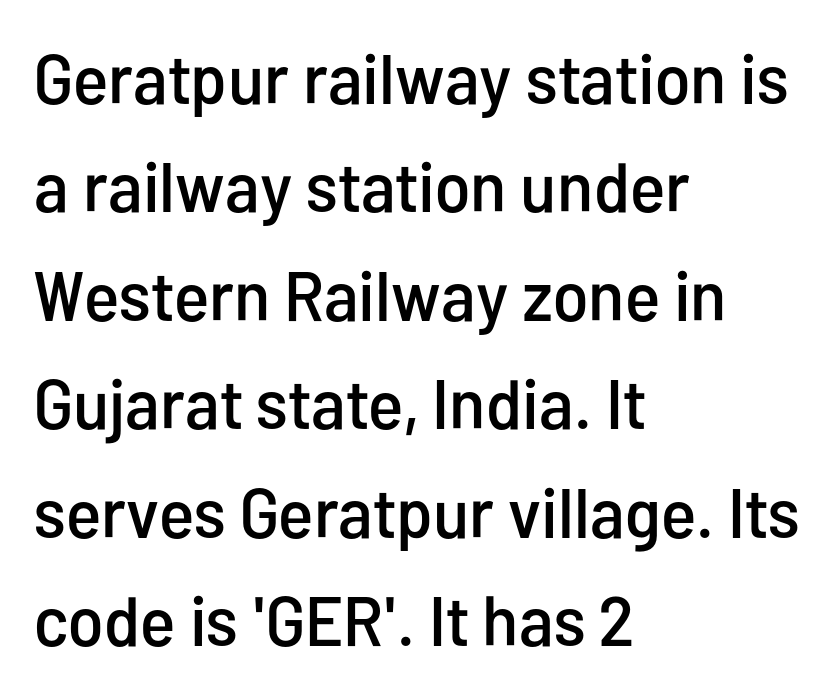
Ascenders rise straight up at ninety degrees. Inter-character spacing is left at the font's built-in metrics. The rendering uses natural spacing where letterforms have individual widths. This rendering employs a face without finishing strokes, i.e., a sans-serif. Has an underline been added? It has not.
